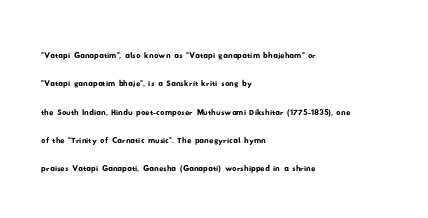
The image shows 21 px text type; set left-aligned, normal line spacing (1.35x), normal letter spacing, not underlined.
